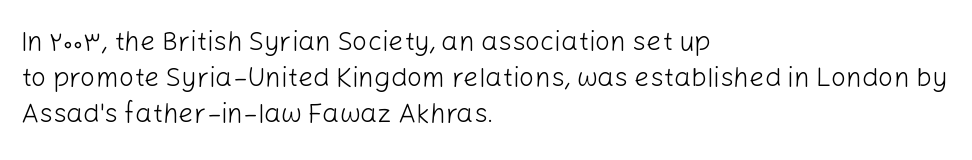
The strokes carry an ordinary text weight at most. Teacher's note: observe the even left margin — that is flush-left alignment. The lines sit at an ordinary, default distance from one another. Does extra space separate the letters? No, they use regular spacing. Posture: vertical. The specimen omits any rule beneath the text block's lines.
